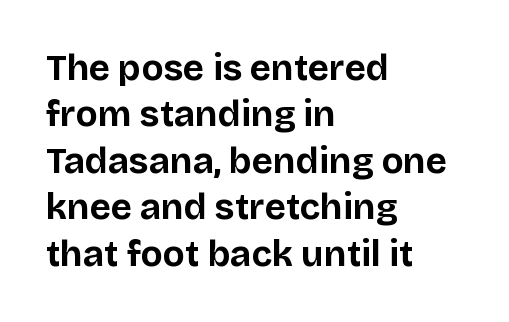
{"serif": "no", "italic": "no", "bold": "yes", "weight": "bold", "width": "normal", "stroke_contrast": "low", "x_height": "large", "monospaced": "no", "underline": "no", "align": "left", "line_spacing": "normal", "line_spacing_ratio": 1.29, "letter_spacing": "normal", "letter_spacing_em": 0.0, "glyph_px": 36}
